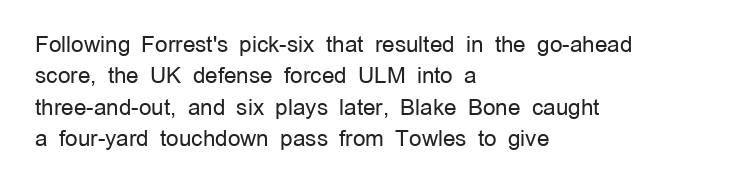
Q: Is the text bold? A: No.
Q: Is the text italic (slanted)? A: No, it is upright.
Q: Is the text underlined? A: No.
Q: How is the paragraph aligned? A: Left-aligned.
Q: Is the spacing between letters normal or unusually wide? A: Normal.
Q: Is the spacing between lines tight, normal or loose? A: Normal.
